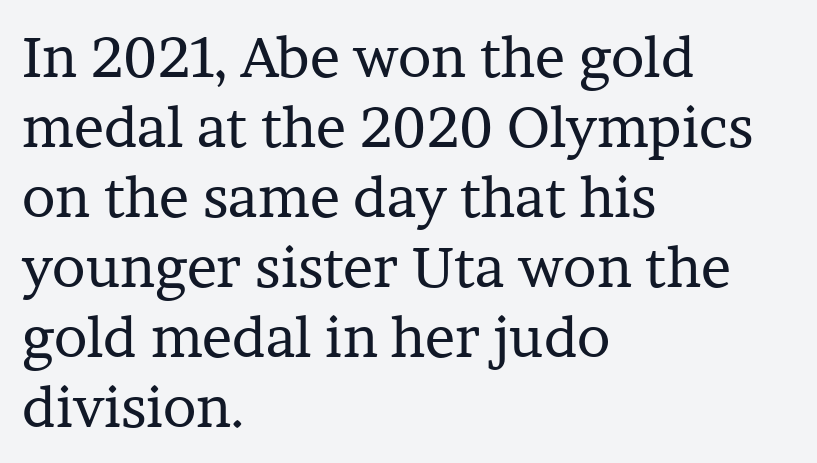
Casual observation: everything's shoved over to the left. Characters follow at the spacing the type designer built in. The passage shown is typed in a proportional face where columns would drift. The strokes carry an ordinary text weight at most. The axis of the letterforms is exactly vertical.
